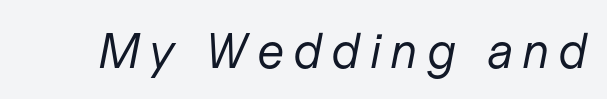
Spacing verdict: proportional, widths tailored to each character. The rendering applies a slant to the glyphs. Descenders hang freely into open space. No chunkiness to these letters — they're not bold.
